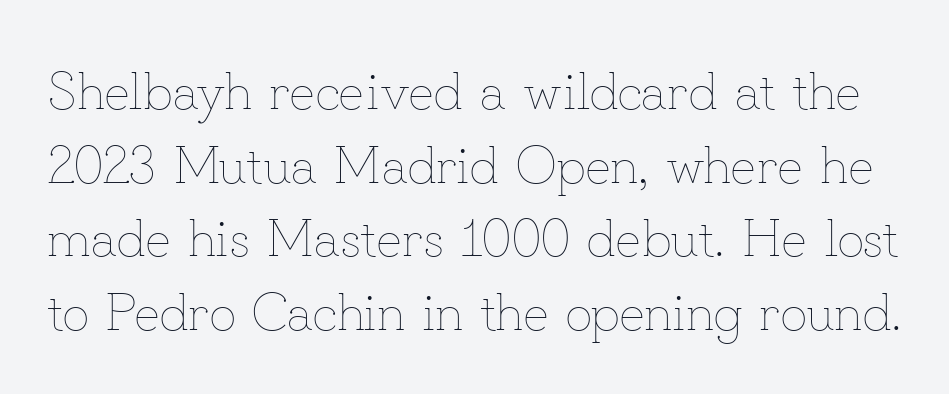
The image shows 53 px thin type, upright; set normal line spacing (1.39x), normal letter spacing, not underlined; low stroke contrast and a small x-height.
